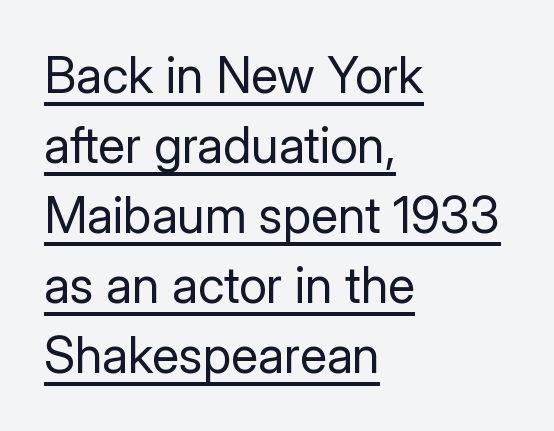
Summary of weight: not heavy and not bold. Do the characters align in a grid? No, the font is proportional. The lettering stays uniformly vertical, giving the passage a roman look. Notice how a bar underscores the lettering throughout. Regarding serifs, this sample does without them.
